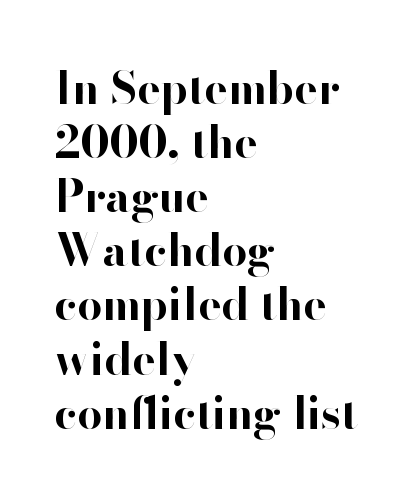
The image shows 44 px bold sans-serif type, upright; set left-aligned, line spacing 1.23x, normal letter spacing, not underlined; high stroke contrast and a small x-height.
